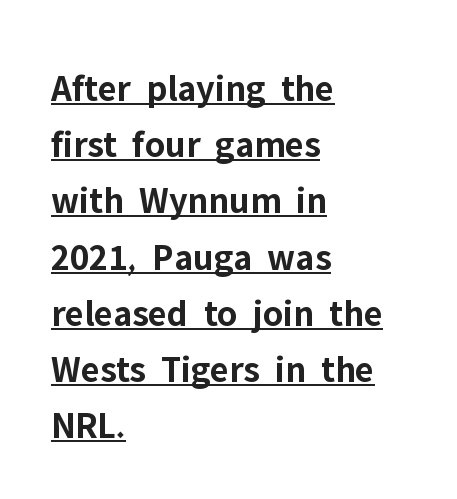
{"serif": "no", "italic": "no", "bold": "yes", "weight": "bold", "width": "normal", "stroke_contrast": "low", "x_height": "medium", "monospaced": "no", "underline": "yes", "align": "left", "line_spacing": "normal", "line_spacing_ratio": 1.48, "letter_spacing": "normal", "letter_spacing_em": 0.0, "glyph_px": 38}
